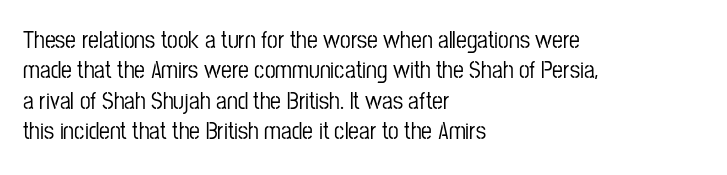
The image shows 24 px text type, upright; set left-aligned, normal line spacing (1.27x), normal letter spacing, not underlined.
